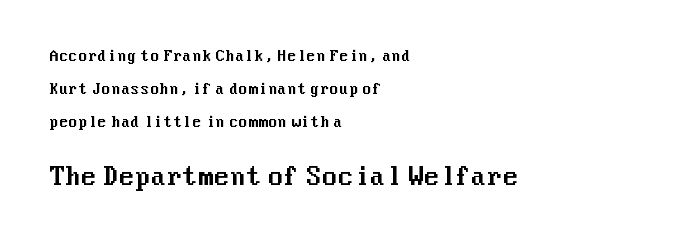
Q: Is the text italic (slanted)? A: No, it is upright.
Q: Is the text underlined? A: No.
Q: How is the paragraph aligned? A: Left-aligned.
Q: Is the spacing between letters normal or unusually wide? A: Normal.
Q: Is the spacing between lines tight, normal or loose? A: Loose.
Q: Which block of text is set in a larger size, the first (top) or the second (bottom)? A: The second (bottom) one.
